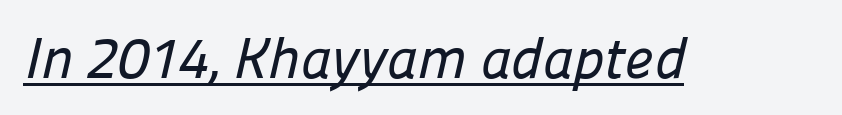
The image shows 58 px sans-serif type; set normal letter spacing, underlined; low stroke contrast and a medium x-height.
